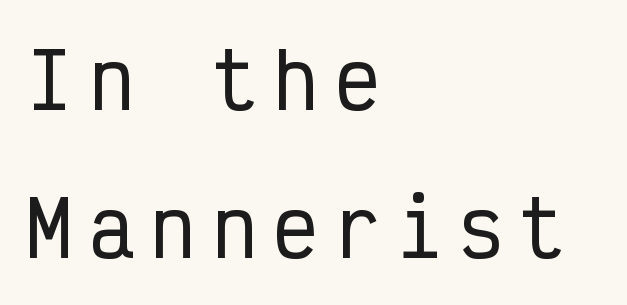
Q: Is the text italic (slanted)? A: No, it is upright.
Q: Is the typeface a serif or a sans-serif typeface? A: Sans-serif.
Q: Is the text underlined? A: No.
Q: How is the paragraph aligned? A: Left-aligned.
Q: Is the spacing between letters normal or unusually wide? A: Unusually wide.
Q: Is the spacing between lines tight, normal or loose? A: Loose.
Q: Width (condensed, normal, or wide)? A: Condensed.
Q: Stroke contrast? A: Low.
Q: x-height? A: Medium.
Q: Monospaced? A: Yes.
